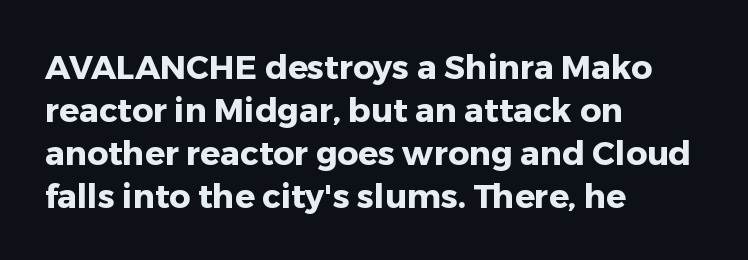
The rendering shows plain stroke endings on the letterforms — a sans-serif design. Horizontal alignment here is leftward, the default for most running prose. In terms of posture, this sample is upright. Successive baselines arrive at the customary interval. The letters advance in unequal steps, a hallmark of proportional type.
